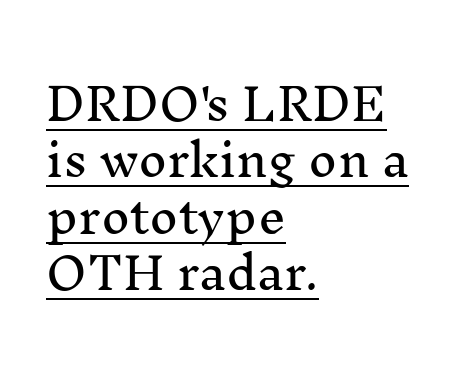
Inter-character spacing is left at the font's built-in metrics. What decoration does the sample have? An underline. Stroke terminals: seriffed. Character widths vary here, with narrow letters taking less room than wide ones.
